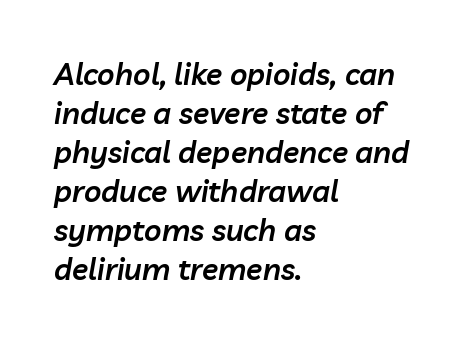
{"italic": "yes", "lean": "right", "slant_degrees": 10, "bold": "semi", "weight": "semibold", "width": "normal", "stroke_contrast": "low", "x_height": "medium", "monospaced": "no", "underline": "no", "align": "left", "line_spacing": "normal", "line_spacing_ratio": 1.3, "letter_spacing": "normal", "letter_spacing_em": 0.0, "glyph_px": 30}
